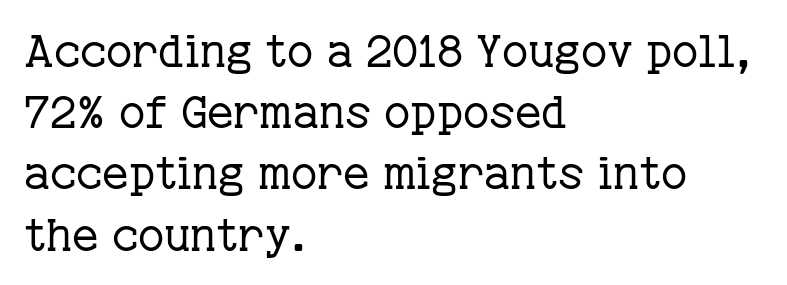
The letters sit at their default tracking, neither squeezed nor spread. Is there any slant? The stems are plumb. The face used here is proportionally spaced, like ordinary book or web type. The glyphs in this specimen are seriffed.
